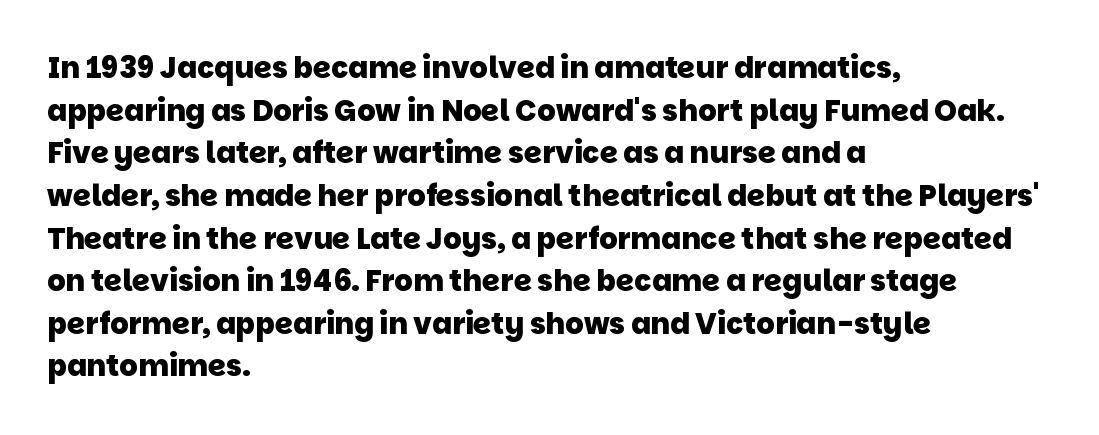
The image shows 29 px heavy sans-serif type; set left-aligned, normal line spacing (1.47x), normal letter spacing, not underlined; low stroke contrast and a large x-height.
